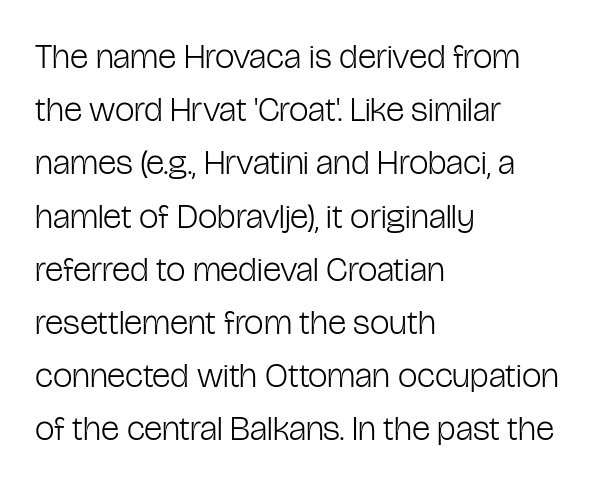
{"serif": "no", "italic": "no", "bold": "no", "weight": "light", "width": "condensed", "stroke_contrast": "low", "x_height": "medium", "monospaced": "no", "underline": "no", "align": "left", "line_spacing": "normal", "line_spacing_ratio": 1.52, "letter_spacing": "normal", "letter_spacing_em": 0.0, "glyph_px": 35}
